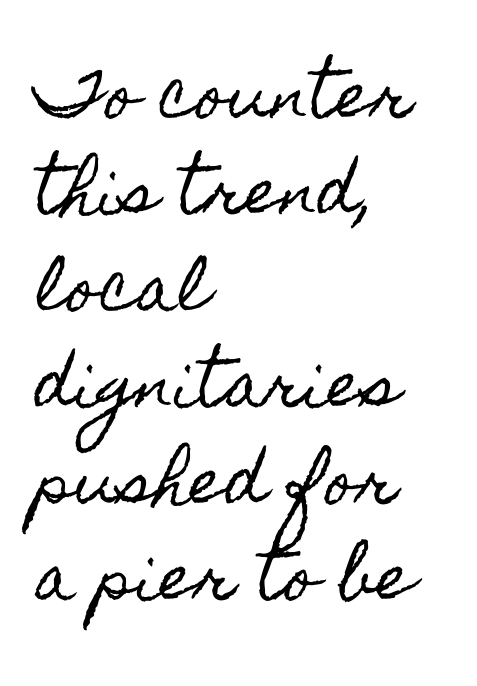
The image shows 61 px condensed type; set left-aligned, normal line spacing (1.58x), normal letter spacing, not underlined; a small x-height.
